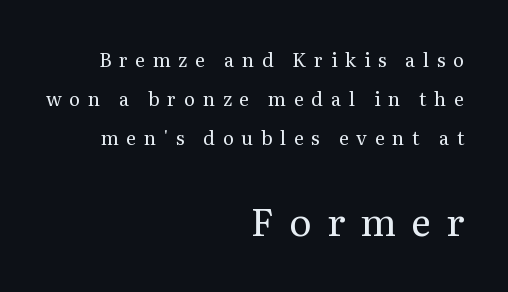
Q: Is the text bold? A: No.
Q: Is the text italic (slanted)? A: No, it is upright.
Q: Is the typeface a serif or a sans-serif typeface? A: Serif.
Q: Is the text underlined? A: No.
Q: How is the paragraph aligned? A: Right-aligned.
Q: Is the spacing between letters normal or unusually wide? A: Unusually wide.
Q: Is the spacing between lines tight, normal or loose? A: Loose.
Q: Which block of text is set in a larger size, the first (top) or the second (bottom)? A: The second (bottom) one.
Q: Width (condensed, normal, or wide)? A: Normal.
Q: Stroke contrast? A: Medium.
Q: x-height? A: Medium.
Q: Monospaced? A: No.
